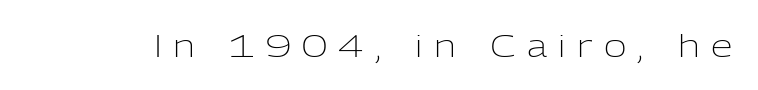
{"serif": "no", "italic": "no", "bold": "no", "weight": "light", "width": "normal", "stroke_contrast": "low", "x_height": "medium", "monospaced": "no", "underline": "no", "letter_spacing": "wide", "letter_spacing_em": 0.37, "glyph_px": 31}
